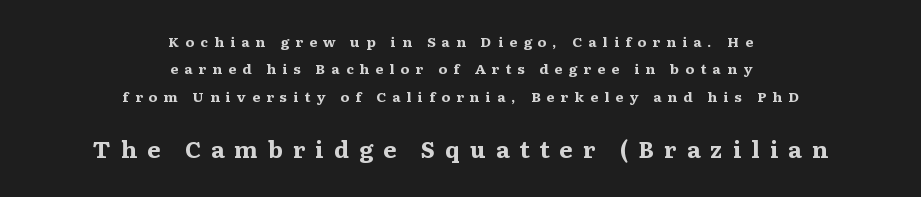
{"italic": "no", "bold": "yes", "underline": "no", "align": "center", "line_spacing": "loose", "line_spacing_ratio": 1.95, "letter_spacing": "wide", "letter_spacing_em": 0.44, "larger_block": "second", "size_ratio": 1.64, "glyph_px": 23}
